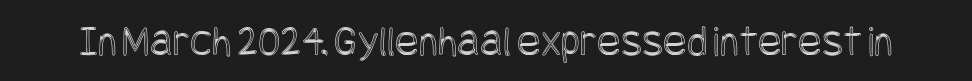
{"italic": "no", "width": "condensed", "x_height": "large", "underline": "no", "letter_spacing": "normal", "letter_spacing_em": 0.0, "glyph_px": 44}
